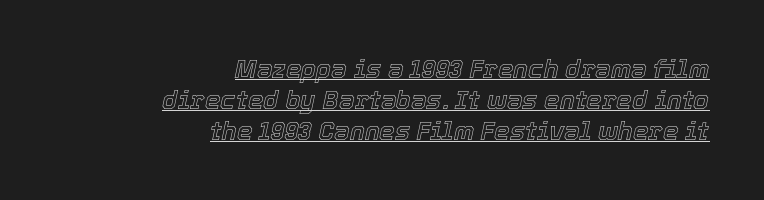
Q: Is the text italic (slanted)? A: Yes, it leans right by about 12 degrees.
Q: Is the text underlined? A: Yes.
Q: How is the paragraph aligned? A: Right-aligned.
Q: Is the spacing between letters normal or unusually wide? A: Normal.
